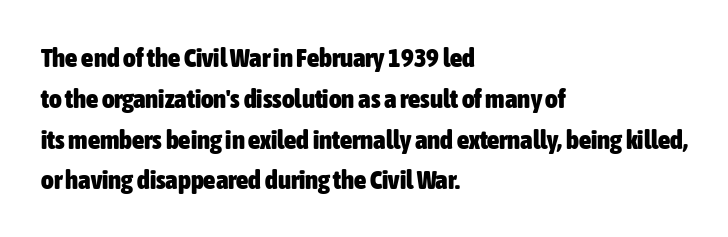
{"italic": "no", "bold": "yes", "underline": "no", "align": "left", "line_spacing": "normal", "line_spacing_ratio": 1.51, "letter_spacing": "normal", "letter_spacing_em": 0.0, "glyph_px": 27}
